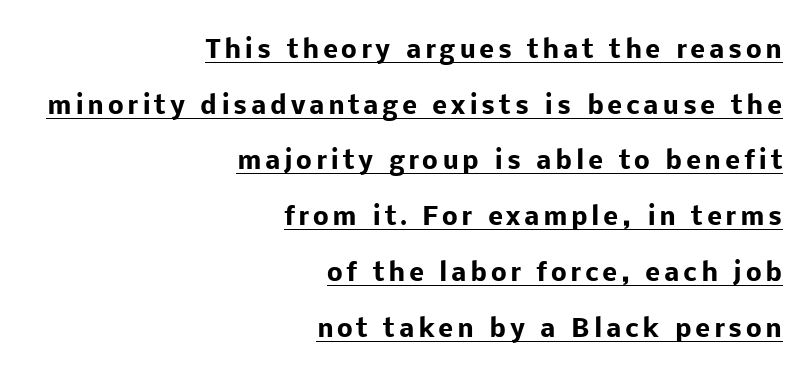
The image shows 25 px bold type, upright; set right-aligned, loose line spacing (2.23x), underlined.
